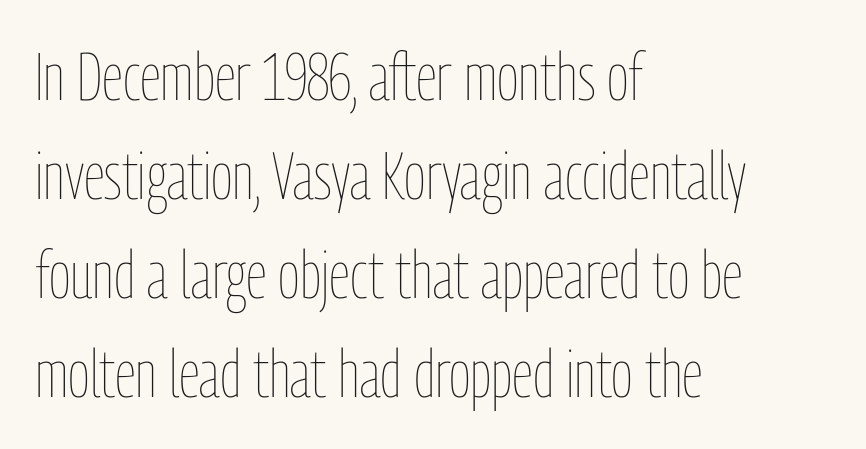
{"italic": "no", "bold": "no", "weight": "thin", "width": "condensed", "stroke_contrast": "low", "x_height": "medium", "monospaced": "no", "underline": "no", "align": "left", "line_spacing": "normal", "line_spacing_ratio": 1.48, "letter_spacing": "normal", "letter_spacing_em": 0.0, "glyph_px": 67}
